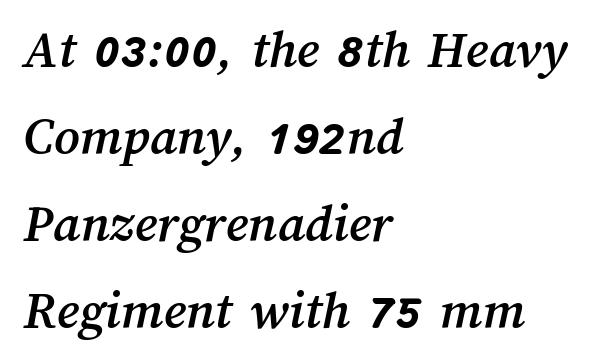
These lines sit exactly where default settings would place them. The rendering keeps characters at their native spacing. Here the designer chose a conventional face with non-uniform glyph widths. Descender tails drop into unmarked territory. This sample is left-justified, so line endings fall wherever the words run out.
